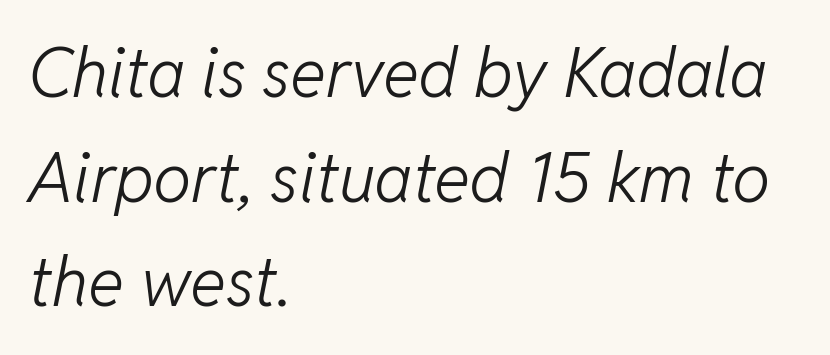
Q: Is the text bold? A: No.
Q: Is the text italic (slanted)? A: Yes, it leans right by about 11 degrees.
Q: Is the text underlined? A: No.
Q: How is the paragraph aligned? A: Left-aligned.
Q: Is the spacing between letters normal or unusually wide? A: Normal.
Q: Is the spacing between lines tight, normal or loose? A: Normal.
Q: Width (condensed, normal, or wide)? A: Normal.
Q: Stroke contrast? A: Low.
Q: x-height? A: Medium.
Q: Monospaced? A: No.
